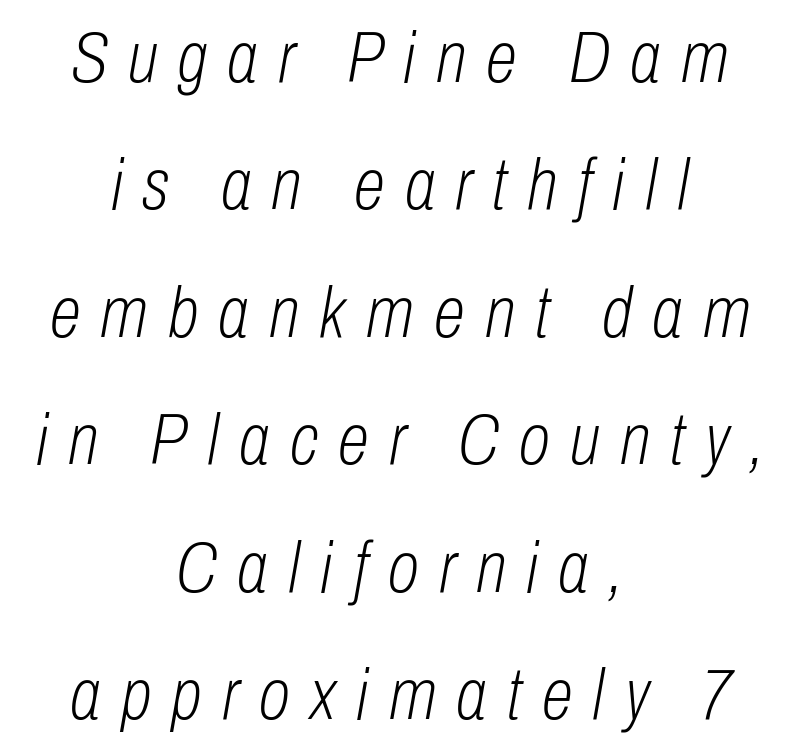
Q: Is the text bold? A: No.
Q: Is the text italic (slanted)? A: Yes, it leans right by about 10 degrees.
Q: Is the text underlined? A: No.
Q: How is the paragraph aligned? A: Centered.
Q: Is the spacing between letters normal or unusually wide? A: Unusually wide.
Q: Width (condensed, normal, or wide)? A: Condensed.
Q: Stroke contrast? A: Low.
Q: x-height? A: Medium.
Q: Monospaced? A: No.
